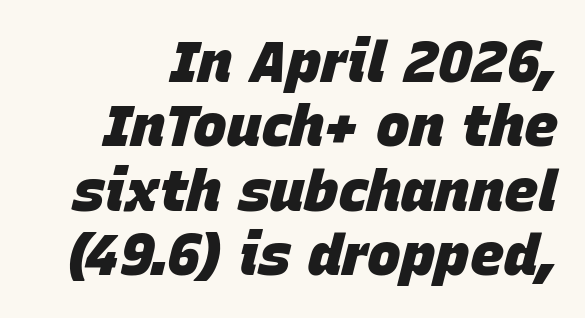
{"italic": "yes", "lean": "right", "slant_degrees": 15, "bold": "yes", "weight": "heavy", "width": "normal", "stroke_contrast": "low", "x_height": "large", "monospaced": "no", "underline": "no", "line_spacing": "tight", "line_spacing_ratio": 1.13, "letter_spacing": "normal", "letter_spacing_em": 0.0, "glyph_px": 57}
